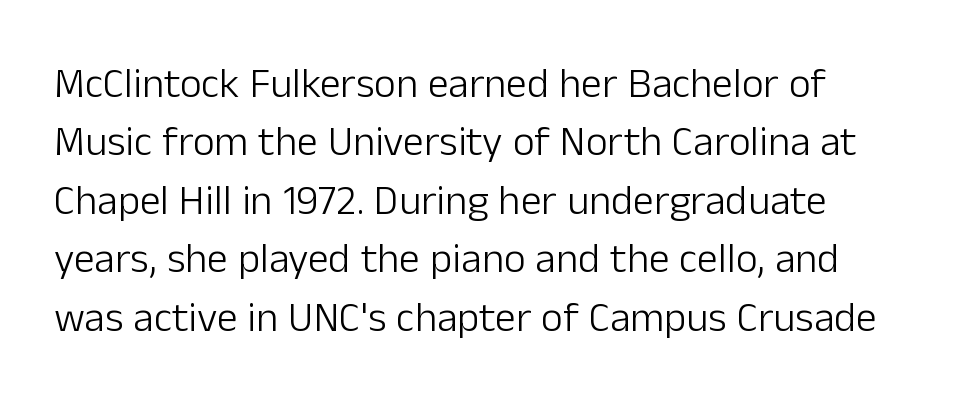
{"serif": "no", "italic": "no", "bold": "no", "weight": "light", "width": "normal", "stroke_contrast": "low", "x_height": "medium", "monospaced": "no", "underline": "no", "align": "left", "line_spacing": "normal", "line_spacing_ratio": 1.39, "letter_spacing": "normal", "letter_spacing_em": 0.0, "glyph_px": 42}
